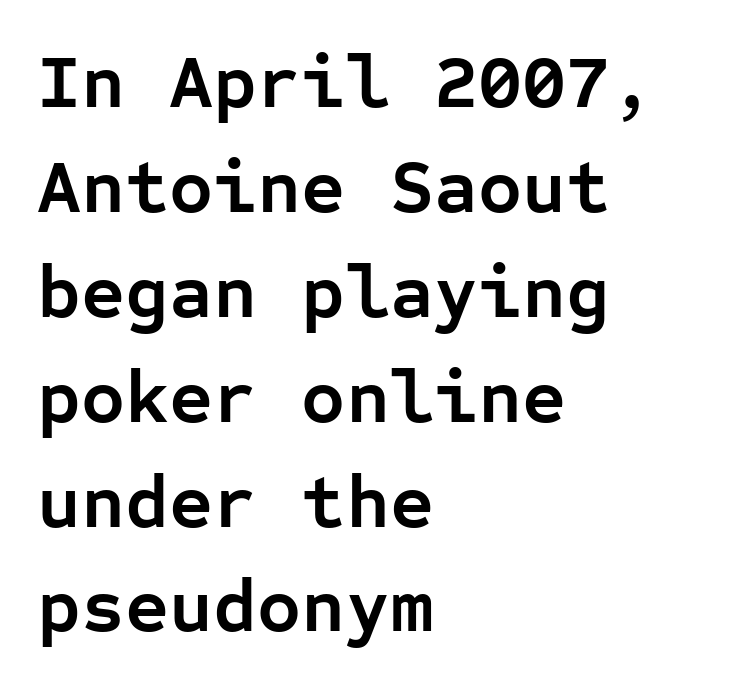
Q: Is the text bold? A: Yes.
Q: Is the text italic (slanted)? A: No, it is upright.
Q: Is the typeface a serif or a sans-serif typeface? A: Sans-serif.
Q: Is the text underlined? A: No.
Q: How is the paragraph aligned? A: Left-aligned.
Q: Is the spacing between letters normal or unusually wide? A: Normal.
Q: Is the spacing between lines tight, normal or loose? A: Normal.
Q: Width (condensed, normal, or wide)? A: Normal.
Q: Stroke contrast? A: Low.
Q: x-height? A: Medium.
Q: Monospaced? A: Yes.
